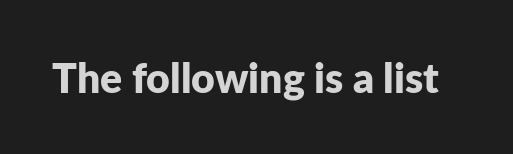
The image shows 41 px bold sans-serif type, upright; set normal letter spacing, not underlined; low stroke contrast and a medium x-height.
